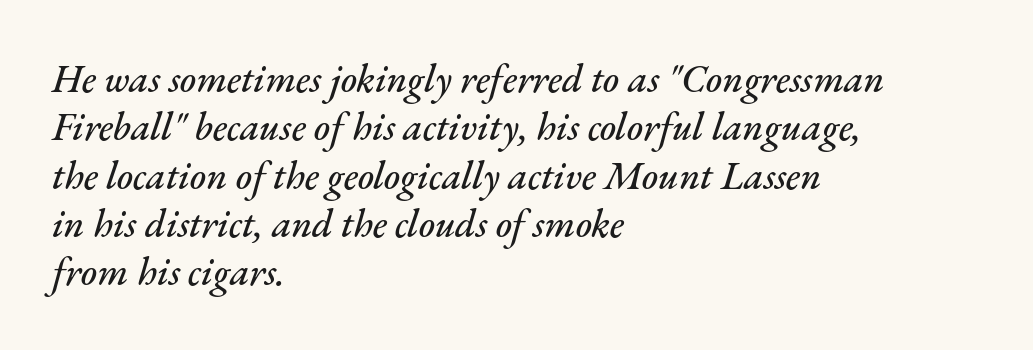
Q: Is the text italic (slanted)? A: Yes, it leans right by about 17 degrees.
Q: Is the text underlined? A: No.
Q: How is the paragraph aligned? A: Left-aligned.
Q: Is the spacing between letters normal or unusually wide? A: Normal.
Q: Width (condensed, normal, or wide)? A: Normal.
Q: Stroke contrast? A: Medium.
Q: x-height? A: Small.
Q: Monospaced? A: No.
